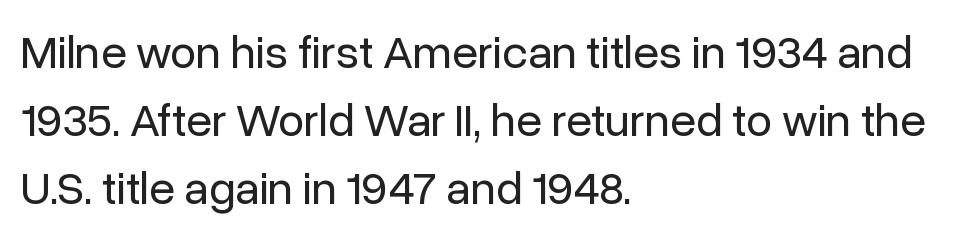
Q: Is the text bold? A: No.
Q: Is the text italic (slanted)? A: No, it is upright.
Q: Is the typeface a serif or a sans-serif typeface? A: Sans-serif.
Q: Is the text underlined? A: No.
Q: How is the paragraph aligned? A: Left-aligned.
Q: Is the spacing between letters normal or unusually wide? A: Normal.
Q: Is the spacing between lines tight, normal or loose? A: Normal.
Q: Width (condensed, normal, or wide)? A: Normal.
Q: Stroke contrast? A: Low.
Q: x-height? A: Medium.
Q: Monospaced? A: No.
